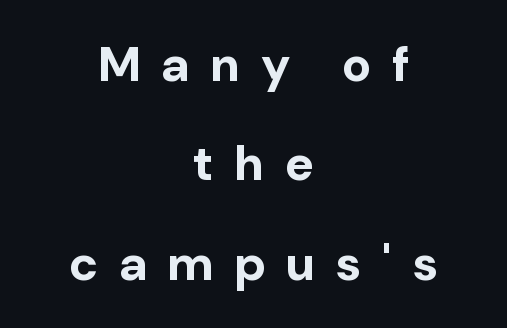
Q: Is the text bold? A: Yes.
Q: Is the text italic (slanted)? A: No, it is upright.
Q: Is the typeface a serif or a sans-serif typeface? A: Sans-serif.
Q: Is the text underlined? A: No.
Q: How is the paragraph aligned? A: Centered.
Q: Is the spacing between letters normal or unusually wide? A: Unusually wide.
Q: Is the spacing between lines tight, normal or loose? A: Loose.
Q: Width (condensed, normal, or wide)? A: Normal.
Q: Stroke contrast? A: Low.
Q: x-height? A: Medium.
Q: Monospaced? A: No.
